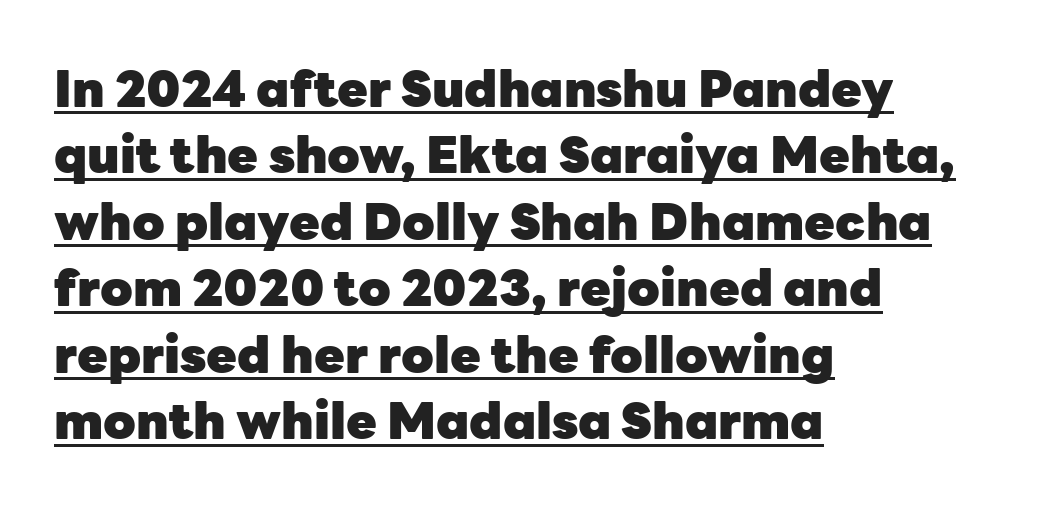
{"serif": "no", "italic": "no", "bold": "yes", "weight": "heavy", "width": "normal", "stroke_contrast": "low", "x_height": "medium", "monospaced": "no", "underline": "yes", "align": "left", "line_spacing": "normal", "line_spacing_ratio": 1.33, "letter_spacing": "normal", "letter_spacing_em": 0.0, "glyph_px": 50}
